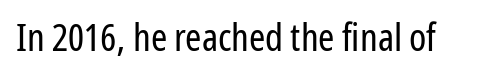
Each letter keeps its own natural width here, so spacing adapts to shape. Look at the tracking — it's just the regular setting, nothing added. Style check: upright. The rendering shows plain stroke endings on the letterforms — a sans-serif design. The face looks like a standard text weight, possibly lighter. Check the space under the baseline: it is left empty.
